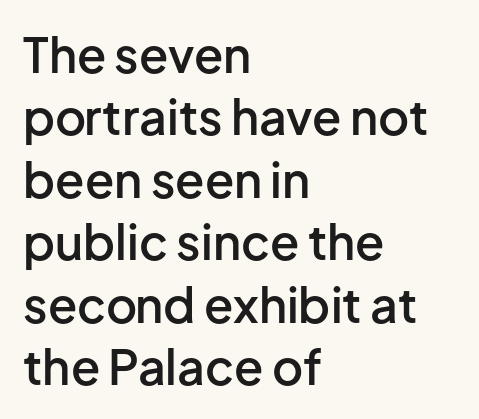
Is the letter spacing exaggerated? No — it looks like the ordinary default. Underlining? Definitely not there. Line starts are locked; line ends wander. Moderately thickened strokes mark this as semibold type.
